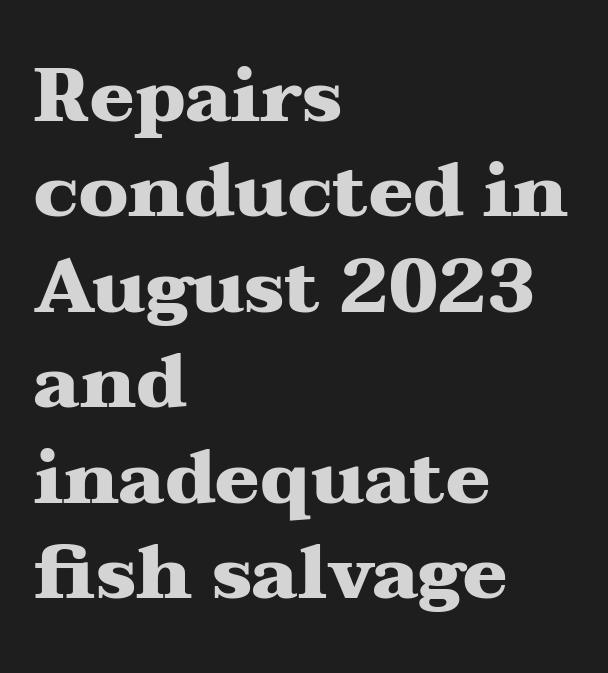
{"serif": "yes", "italic": "no", "bold": "yes", "weight": "heavy", "width": "wide", "stroke_contrast": "medium", "x_height": "medium", "monospaced": "no", "underline": "no", "align": "left", "line_spacing": "normal", "line_spacing_ratio": 1.29, "letter_spacing": "normal", "letter_spacing_em": 0.0, "glyph_px": 74}
